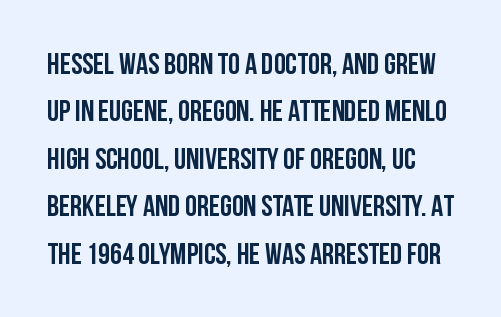
{"serif": "no", "italic": "no", "bold": "yes", "weight": "semibold", "width": "condensed", "stroke_contrast": "low", "x_height": "large", "monospaced": "no", "underline": "no", "line_spacing": "normal", "line_spacing_ratio": 1.58, "letter_spacing": "normal", "letter_spacing_em": 0.0, "glyph_px": 30}
